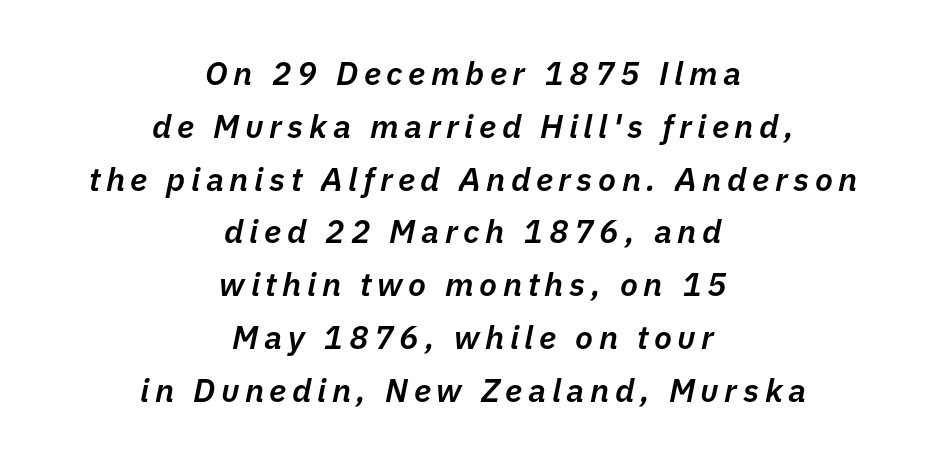
The image shows 33 px semibold type, italic (leaning right); set centered, normal line spacing (1.6x), not underlined; low stroke contrast and a medium x-height.
